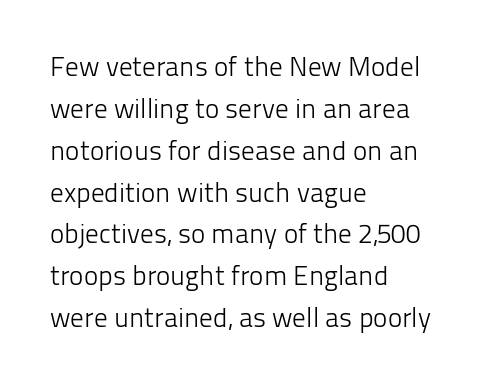
{"italic": "no", "bold": "no", "underline": "no", "align": "left", "line_spacing": "normal", "line_spacing_ratio": 1.55, "letter_spacing": "normal", "letter_spacing_em": 0.0, "glyph_px": 27}
